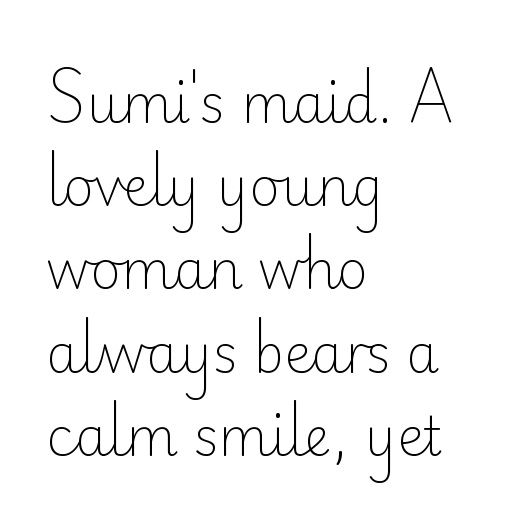
The image shows 53 px light sans-serif type, upright; set left-aligned, normal line spacing (1.57x), normal letter spacing, not underlined; low stroke contrast and a small x-height.
